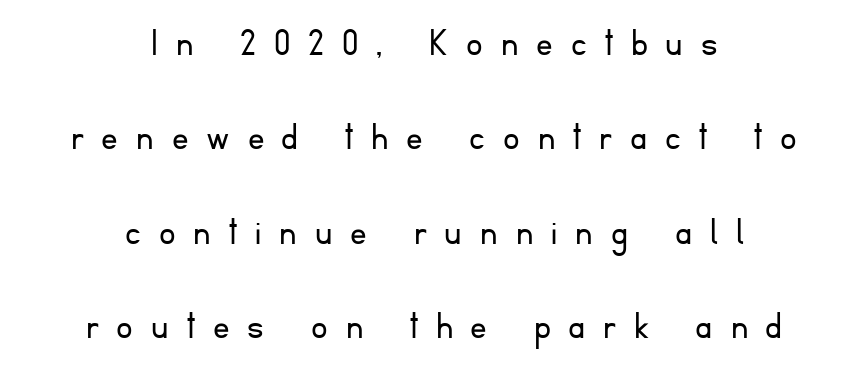
{"serif": "no", "italic": "no", "bold": "no", "weight": "light", "width": "normal", "stroke_contrast": "low", "x_height": "small", "monospaced": "no", "underline": "no", "align": "center", "line_spacing": "loose", "line_spacing_ratio": 2.3, "letter_spacing": "wide", "letter_spacing_em": 0.44, "glyph_px": 41}
